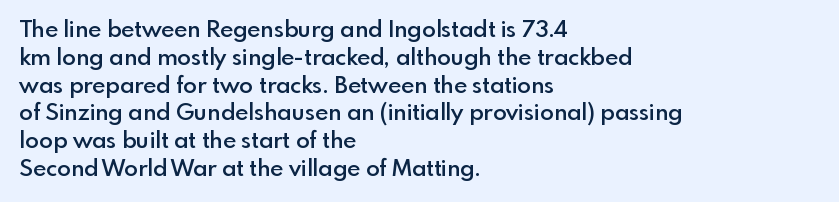
The letters stand straight up with perfectly vertical stems. Standard letterfit; no display-style spreading of the glyphs. Leftover space on each line is placed entirely after the last word. Look at the stroke-to-counter ratio: somewhat heavy, a semibold. Beneath every word, the page is bare.
